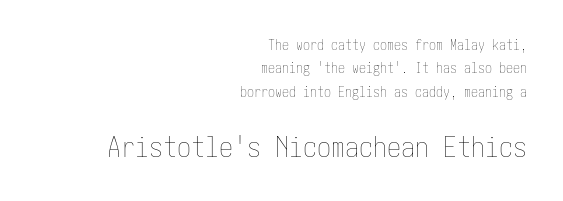
Q: Is the text bold? A: No.
Q: Is the text italic (slanted)? A: No, it is upright.
Q: Is the text underlined? A: No.
Q: How is the paragraph aligned? A: Right-aligned.
Q: Is the spacing between letters normal or unusually wide? A: Normal.
Q: Is the spacing between lines tight, normal or loose? A: Normal.
Q: Which block of text is set in a larger size, the first (top) or the second (bottom)? A: The second (bottom) one.
Q: Width (condensed, normal, or wide)? A: Condensed.
Q: Stroke contrast? A: Low.
Q: x-height? A: Medium.
